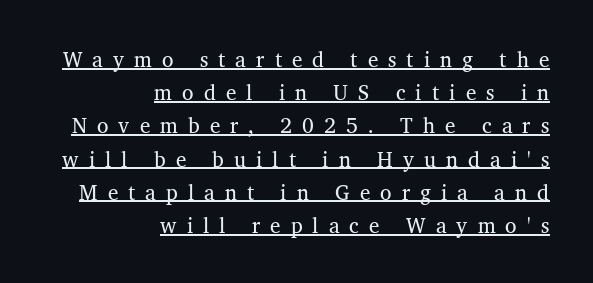
{"underline": "yes", "align": "right", "line_spacing": "normal", "line_spacing_ratio": 1.58, "letter_spacing": "wide", "letter_spacing_em": 0.48, "glyph_px": 21}
